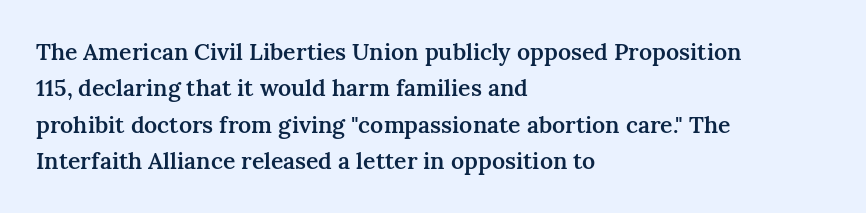
{"italic": "no", "bold": "semi", "underline": "no", "align": "left", "line_spacing": "normal", "line_spacing_ratio": 1.58, "letter_spacing": "normal", "letter_spacing_em": 0.0, "glyph_px": 23}
